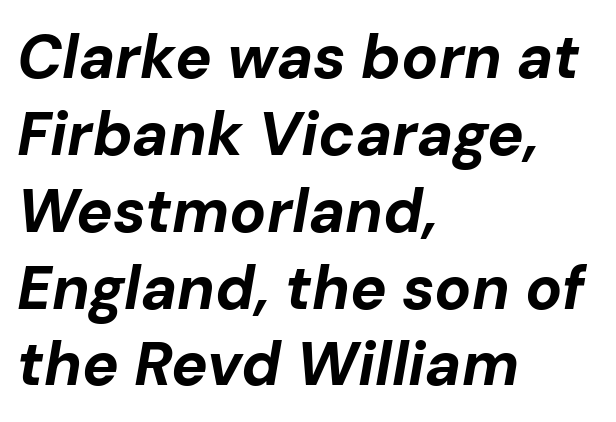
The image shows 61 px bold type, italic (leaning right); set left-aligned, normal line spacing (1.26x), normal letter spacing, not underlined; low stroke contrast and a medium x-height.
